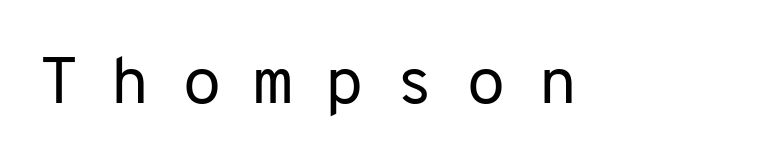
Q: Is the text bold? A: No.
Q: Is the text italic (slanted)? A: No, it is upright.
Q: Is the typeface a serif or a sans-serif typeface? A: Sans-serif.
Q: Is the text underlined? A: No.
Q: Is the spacing between letters normal or unusually wide? A: Unusually wide.
Q: Width (condensed, normal, or wide)? A: Normal.
Q: Stroke contrast? A: Low.
Q: x-height? A: Medium.
Q: Monospaced? A: Yes.
